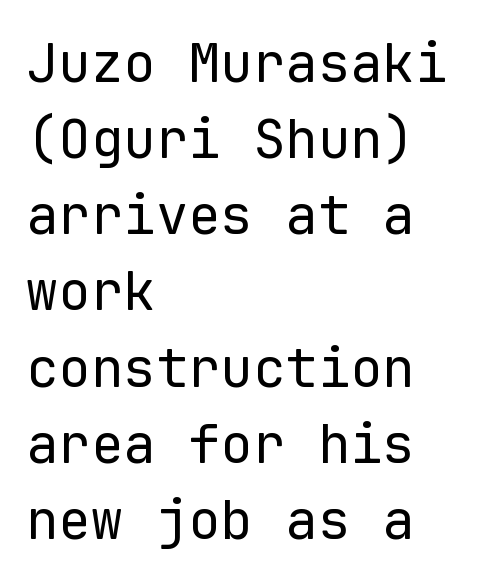
The image shows 54 px regular-weight sans-serif type, upright, monospaced; set left-aligned, normal line spacing (1.41x), normal letter spacing, not underlined; low stroke contrast and a medium x-height.
